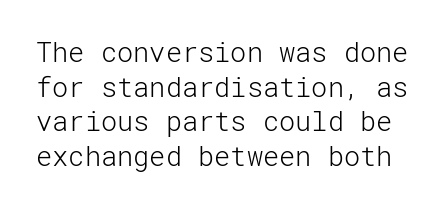
The image shows 27 px text type, upright; set normal line spacing (1.28x), normal letter spacing, not underlined.
